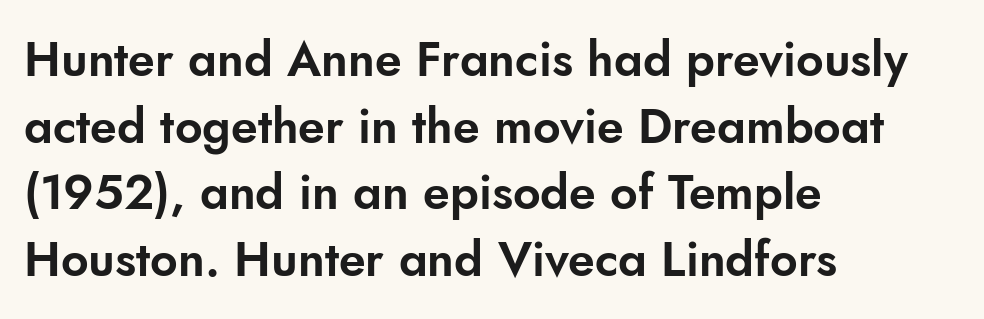
{"serif": "no", "italic": "no", "width": "normal", "stroke_contrast": "low", "x_height": "small", "monospaced": "no", "underline": "no", "align": "left", "line_spacing": "normal", "line_spacing_ratio": 1.39, "letter_spacing": "normal", "letter_spacing_em": 0.0, "glyph_px": 48}
